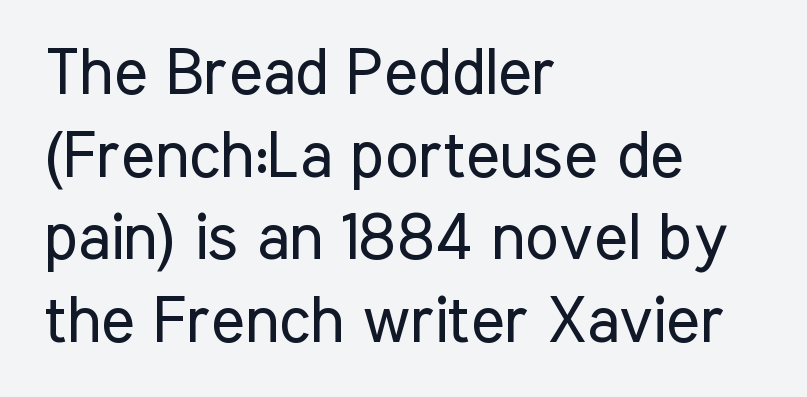
Words appear dense and cohesive because spacing is normal. Compared with typical paragraphs, the rows here are spaced about the same. The letters stand straight up with perfectly vertical stems. These lines are set flush left with a ragged right edge.
